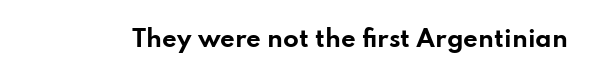
Q: Is the text bold? A: Yes.
Q: Is the text italic (slanted)? A: No, it is upright.
Q: Is the text underlined? A: No.
Q: Is the spacing between letters normal or unusually wide? A: Normal.
